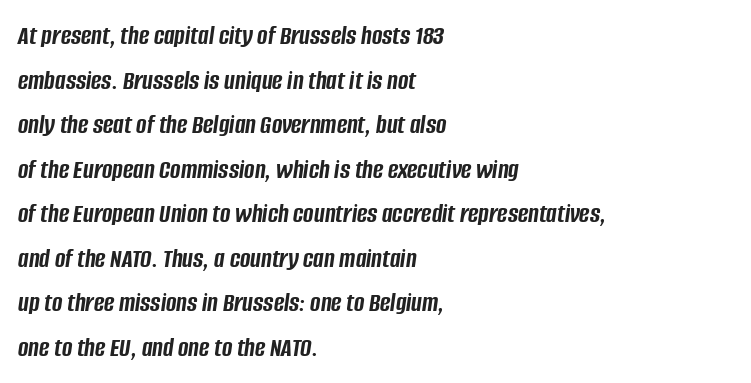
The image shows 28 px semibold, condensed type, italic (leaning right); set left-aligned, normal line spacing (1.59x), normal letter spacing, not underlined; low stroke contrast and a large x-height.
